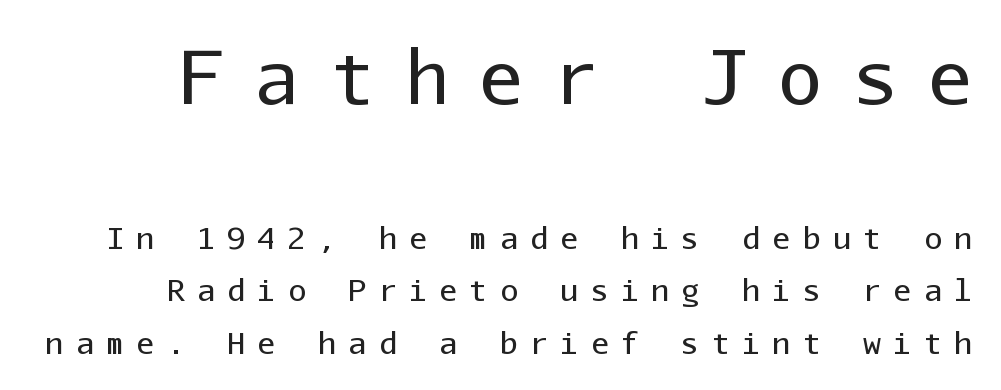
Q: Is the text bold? A: No.
Q: Is the text italic (slanted)? A: No, it is upright.
Q: Is the typeface a serif or a sans-serif typeface? A: Sans-serif.
Q: Is the text underlined? A: No.
Q: Is the spacing between letters normal or unusually wide? A: Unusually wide.
Q: Which block of text is set in a larger size, the first (top) or the second (bottom)? A: The first (top) one.
Q: Width (condensed, normal, or wide)? A: Normal.
Q: Stroke contrast? A: Low.
Q: x-height? A: Medium.
Q: Monospaced? A: Yes.
